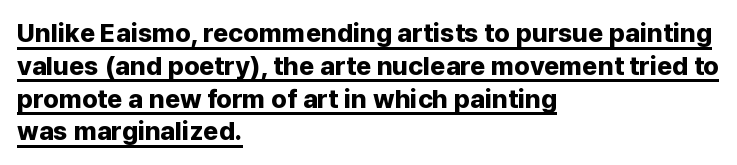
{"italic": "no", "bold": "yes", "underline": "yes", "align": "left", "line_spacing": "normal", "line_spacing_ratio": 1.26, "letter_spacing": "normal", "letter_spacing_em": 0.0, "glyph_px": 26}
